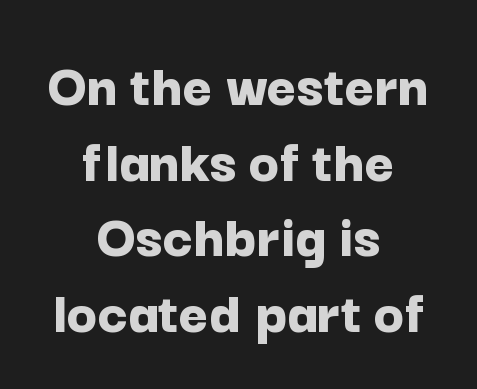
The image shows 63 px bold sans-serif type, upright; set centered, line spacing 1.2x, normal letter spacing, not underlined; low stroke contrast and a medium x-height.
